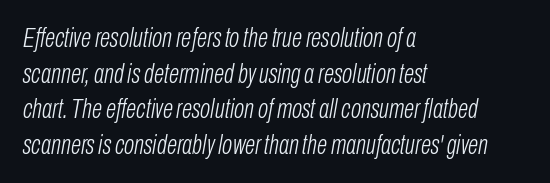
Teacher's note: observe the even left margin — that is flush-left alignment. Baseline-to-baseline distance is the conventional proportion of letter height. There's an unmistakable incline to the writing here. Only glyphs here, with clear space below each row. Letter spacing: default.
